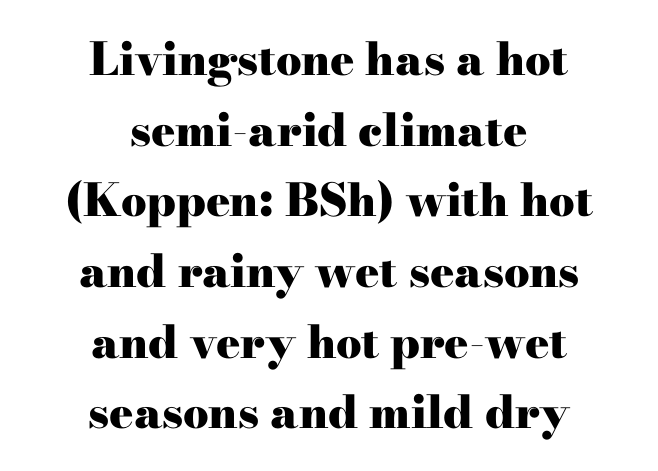
Q: Is the text bold? A: Yes.
Q: Is the text italic (slanted)? A: No, it is upright.
Q: Is the typeface a serif or a sans-serif typeface? A: Serif.
Q: Is the text underlined? A: No.
Q: How is the paragraph aligned? A: Centered.
Q: Is the spacing between letters normal or unusually wide? A: Normal.
Q: Is the spacing between lines tight, normal or loose? A: Normal.
Q: Width (condensed, normal, or wide)? A: Wide.
Q: Stroke contrast? A: High.
Q: x-height? A: Small.
Q: Monospaced? A: No.
